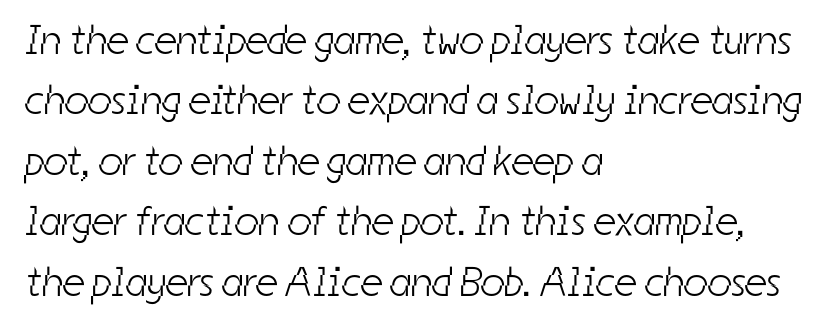
{"serif": "no", "bold": "no", "weight": "light", "width": "condensed", "stroke_contrast": "low", "x_height": "medium", "monospaced": "no", "underline": "no", "align": "left", "line_spacing": "normal", "line_spacing_ratio": 1.44, "letter_spacing": "normal", "letter_spacing_em": 0.0, "glyph_px": 42}
